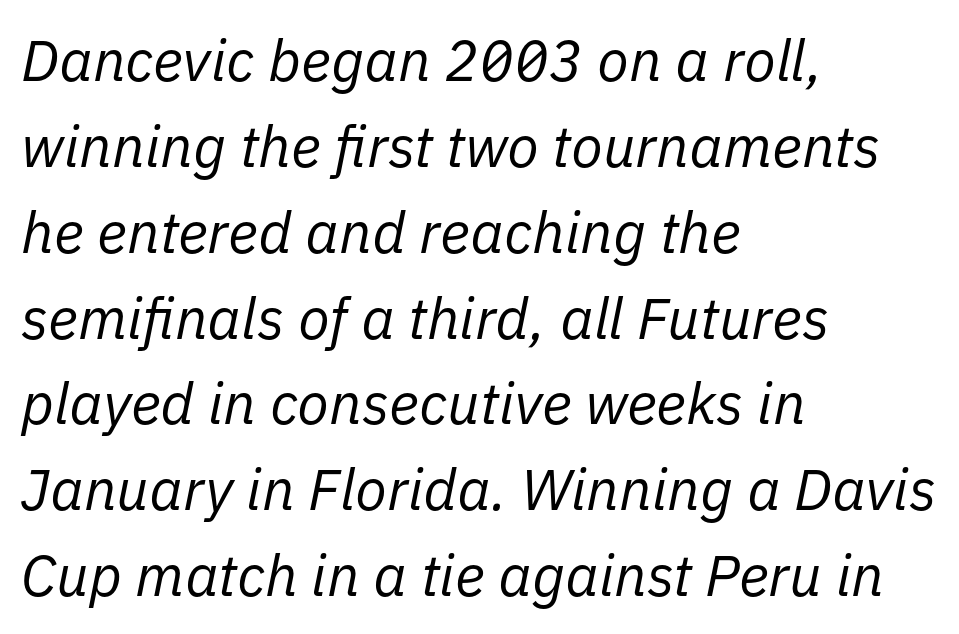
{"italic": "yes", "lean": "right", "slant_degrees": 11, "bold": "no", "weight": "regular", "width": "normal", "stroke_contrast": "low", "x_height": "medium", "monospaced": "no", "underline": "no", "align": "left", "line_spacing": "normal", "line_spacing_ratio": 1.48, "letter_spacing": "normal", "letter_spacing_em": 0.0, "glyph_px": 58}
